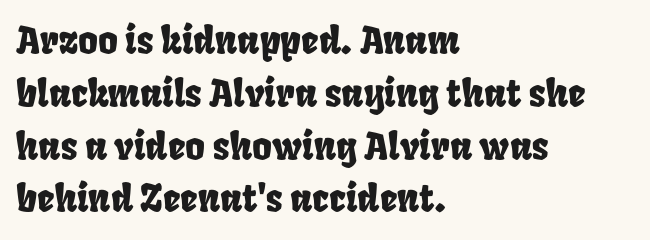
{"width": "condensed", "stroke_contrast": "low", "x_height": "large", "monospaced": "no", "underline": "no", "align": "left", "line_spacing": "normal", "line_spacing_ratio": 1.39, "letter_spacing": "normal", "letter_spacing_em": 0.0, "glyph_px": 38}
